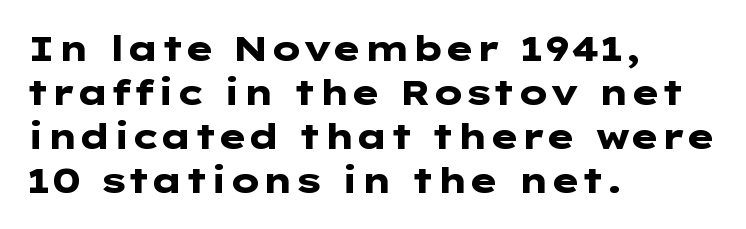
The image shows 35 px heavy, wide sans-serif type, upright; set left-aligned, normal line spacing (1.26x), normal letter spacing, not underlined; low stroke contrast and a medium x-height.
